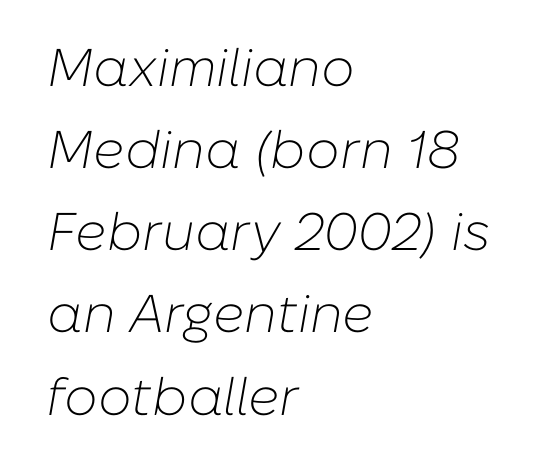
{"italic": "yes", "lean": "right", "slant_degrees": 10, "bold": "no", "weight": "light", "width": "normal", "stroke_contrast": "low", "x_height": "medium", "monospaced": "no", "underline": "no", "align": "left", "line_spacing": "normal", "line_spacing_ratio": 1.55, "letter_spacing": "normal", "letter_spacing_em": 0.0, "glyph_px": 53}
